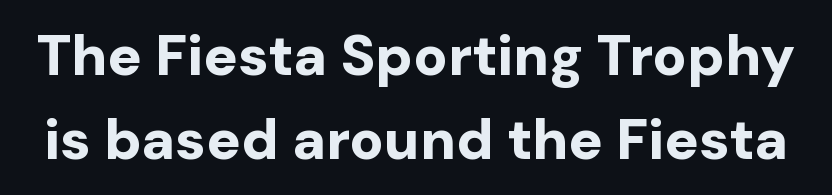
Weight: bold. Rule under the text: the space is simply empty. How are the letters spaced? Ordinarily, with no added tracking. Line spacing here is normal.
